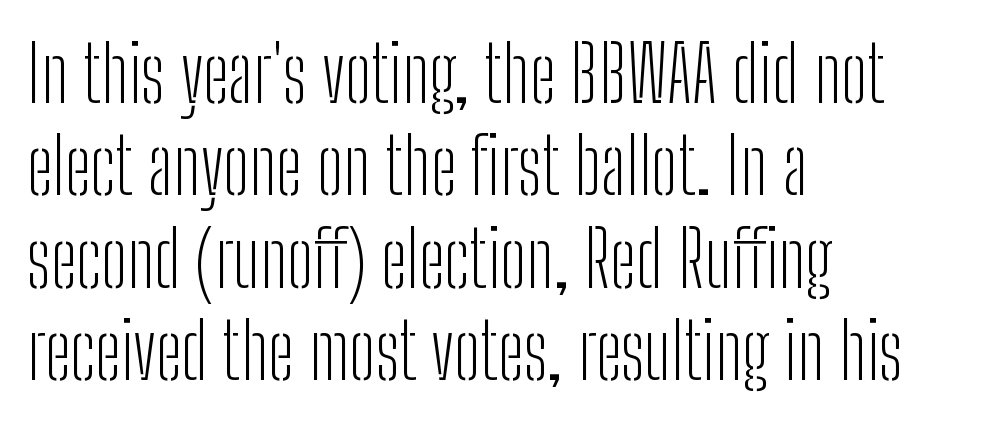
{"serif": "no", "italic": "no", "bold": "no", "weight": "light", "width": "condensed", "stroke_contrast": "low", "x_height": "medium", "monospaced": "no", "underline": "no", "align": "left", "line_spacing_ratio": 1.2, "letter_spacing": "normal", "letter_spacing_em": 0.0, "glyph_px": 77}
